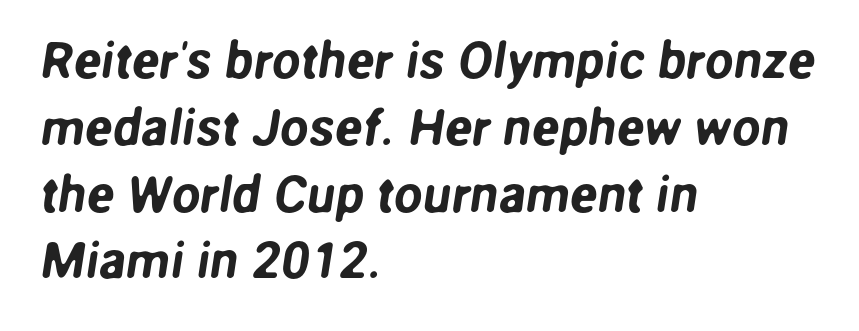
{"serif": "no", "width": "normal", "stroke_contrast": "low", "x_height": "medium", "monospaced": "no", "underline": "no", "align": "left", "line_spacing": "normal", "line_spacing_ratio": 1.31, "letter_spacing": "normal", "letter_spacing_em": 0.0, "glyph_px": 51}
